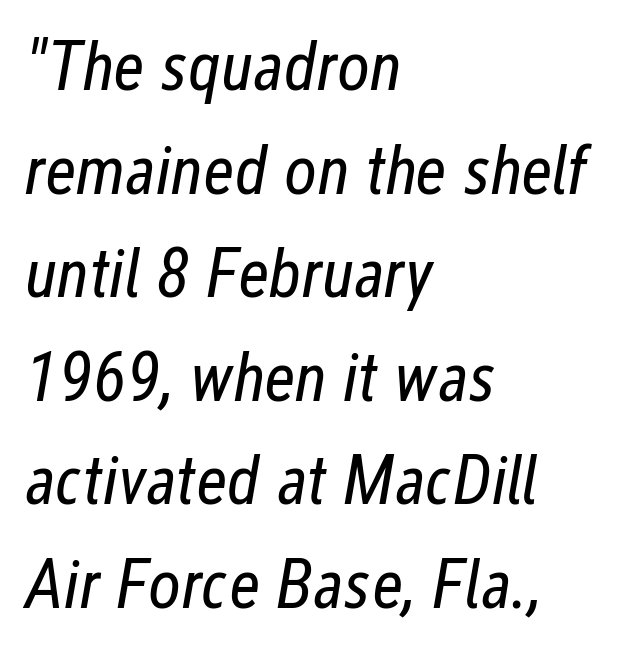
Q: Is the text bold? A: No.
Q: Is the text italic (slanted)? A: Yes, it leans right by about 12 degrees.
Q: Is the text underlined? A: No.
Q: How is the paragraph aligned? A: Left-aligned.
Q: Is the spacing between letters normal or unusually wide? A: Normal.
Q: Is the spacing between lines tight, normal or loose? A: Normal.
Q: Width (condensed, normal, or wide)? A: Condensed.
Q: Stroke contrast? A: Low.
Q: x-height? A: Medium.
Q: Monospaced? A: No.
